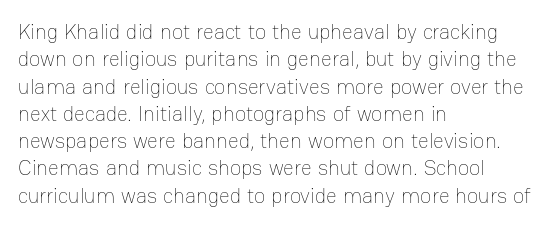
{"italic": "no", "bold": "no", "underline": "no", "align": "left", "line_spacing": "normal", "line_spacing_ratio": 1.3, "letter_spacing": "normal", "letter_spacing_em": 0.0, "glyph_px": 21}
